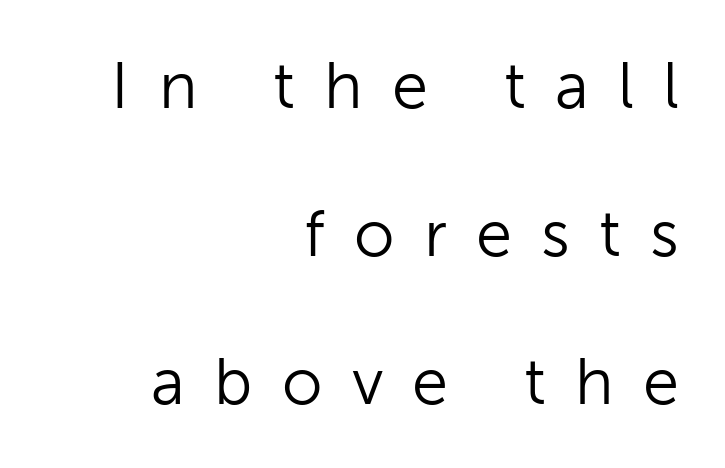
Q: Is the text bold? A: No.
Q: Is the text italic (slanted)? A: No, it is upright.
Q: Is the typeface a serif or a sans-serif typeface? A: Sans-serif.
Q: Is the text underlined? A: No.
Q: How is the paragraph aligned? A: Right-aligned.
Q: Is the spacing between letters normal or unusually wide? A: Unusually wide.
Q: Is the spacing between lines tight, normal or loose? A: Loose.
Q: Width (condensed, normal, or wide)? A: Normal.
Q: Stroke contrast? A: Low.
Q: x-height? A: Medium.
Q: Monospaced? A: No.
